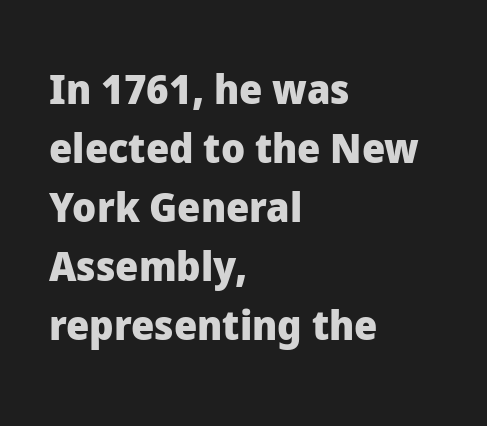
The lines in this sample share a left origin and differ only in where they stop. This sample uses an upright cut, with every glyph sitting square on the baseline. The leading is moderate, giving the passage an even texture. The face used here has the dense, thick strokes of a bold. This rendering features lettering with no underline.
